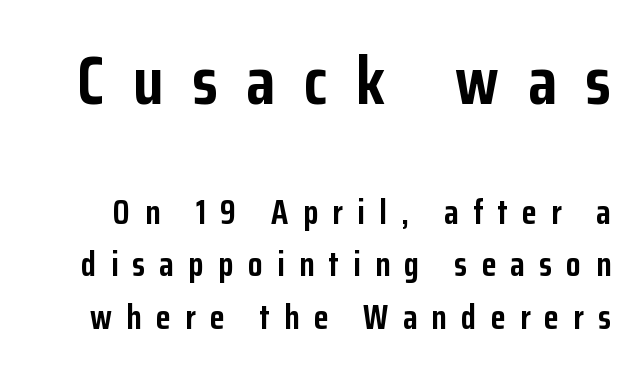
Q: Is the text bold? A: Yes.
Q: Is the text italic (slanted)? A: No, it is upright.
Q: Is the typeface a serif or a sans-serif typeface? A: Sans-serif.
Q: Is the text underlined? A: No.
Q: Is the spacing between letters normal or unusually wide? A: Unusually wide.
Q: Is the spacing between lines tight, normal or loose? A: Normal.
Q: Which block of text is set in a larger size, the first (top) or the second (bottom)? A: The first (top) one.
Q: Width (condensed, normal, or wide)? A: Condensed.
Q: Stroke contrast? A: Low.
Q: x-height? A: Medium.
Q: Monospaced? A: No.
